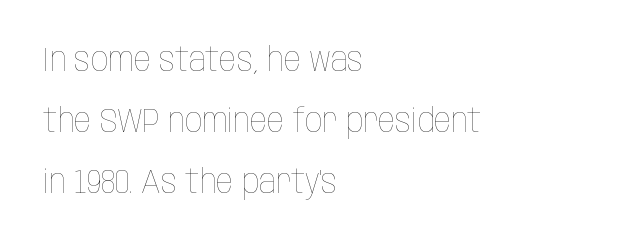
Q: Is the text bold? A: No.
Q: Is the text italic (slanted)? A: No, it is upright.
Q: Is the text underlined? A: No.
Q: How is the paragraph aligned? A: Left-aligned.
Q: Is the spacing between letters normal or unusually wide? A: Normal.
Q: Width (condensed, normal, or wide)? A: Condensed.
Q: Stroke contrast? A: Low.
Q: x-height? A: Large.
Q: Monospaced? A: No.
